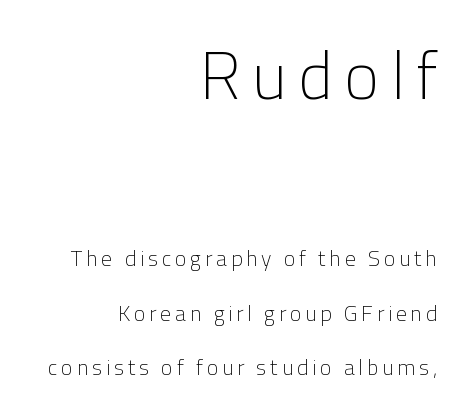
The image shows 67 px light sans-serif type, upright; set right-aligned, loose line spacing (2.46x), not underlined; the first (top) block is 3.05x larger; low stroke contrast and a medium x-height.
